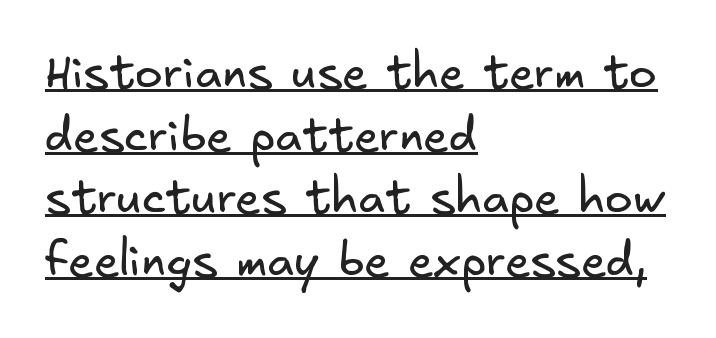
To sum up the face: it is a sans, with no serifs. The type is set solid horizontally, with unmodified tracking. Each line of the rendering has a horizontal stroke beneath the glyphs. Heaviness? Minimal to ordinary, like unemphasized prose. Compared with typical paragraphs, the rows here are spaced about the same. The rendering anchors every line to the left-hand side.
